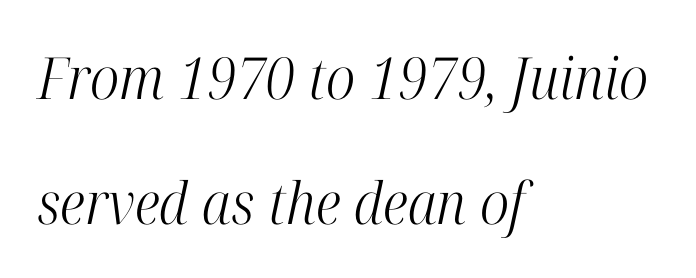
Q: Is the text bold? A: No.
Q: Is the text italic (slanted)? A: Yes, it leans right by about 12 degrees.
Q: Is the typeface a serif or a sans-serif typeface? A: Serif.
Q: Is the text underlined? A: No.
Q: How is the paragraph aligned? A: Left-aligned.
Q: Is the spacing between letters normal or unusually wide? A: Normal.
Q: Is the spacing between lines tight, normal or loose? A: Loose.
Q: Width (condensed, normal, or wide)? A: Condensed.
Q: Stroke contrast? A: High.
Q: x-height? A: Medium.
Q: Monospaced? A: No.
